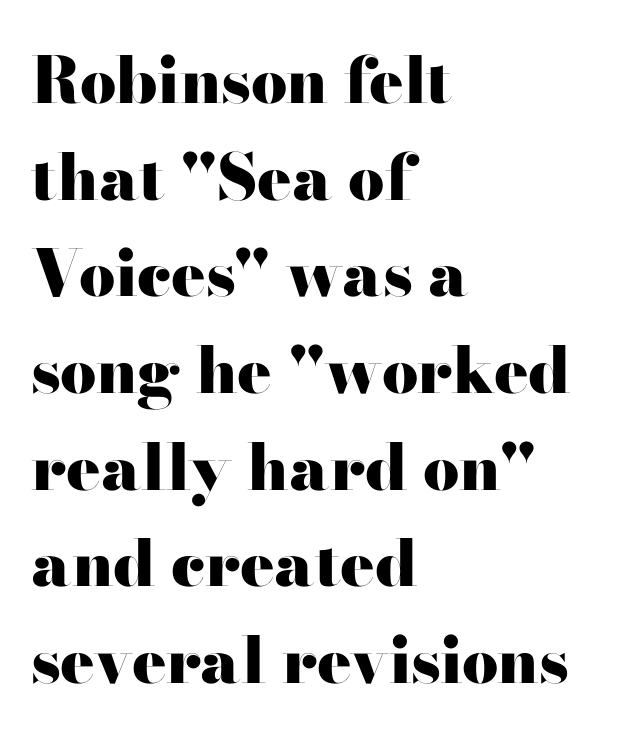
{"serif": "yes", "italic": "no", "bold": "yes", "weight": "heavy", "width": "wide", "stroke_contrast": "high", "x_height": "small", "monospaced": "no", "underline": "no", "align": "left", "line_spacing": "normal", "line_spacing_ratio": 1.51, "letter_spacing": "normal", "letter_spacing_em": 0.0, "glyph_px": 64}
